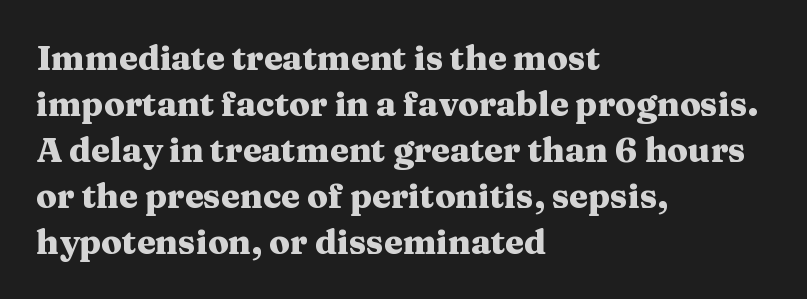
The image shows 34 px heavy, wide serif type, upright; set left-aligned, normal line spacing (1.35x), normal letter spacing, not underlined; medium stroke contrast and a medium x-height.
